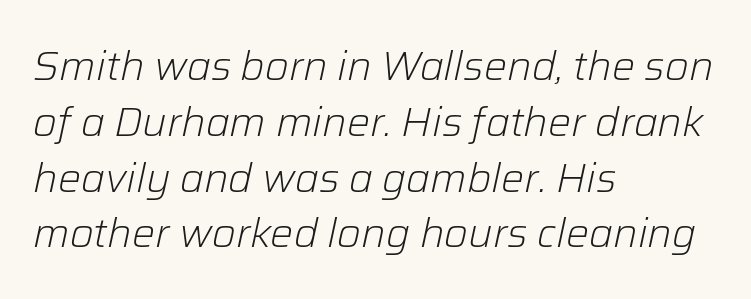
{"italic": "yes", "lean": "right", "slant_degrees": 12, "bold": "no", "weight": "light", "width": "normal", "stroke_contrast": "low", "x_height": "medium", "monospaced": "no", "underline": "no", "align": "left", "line_spacing": "normal", "line_spacing_ratio": 1.36, "letter_spacing": "normal", "letter_spacing_em": 0.0, "glyph_px": 41}
